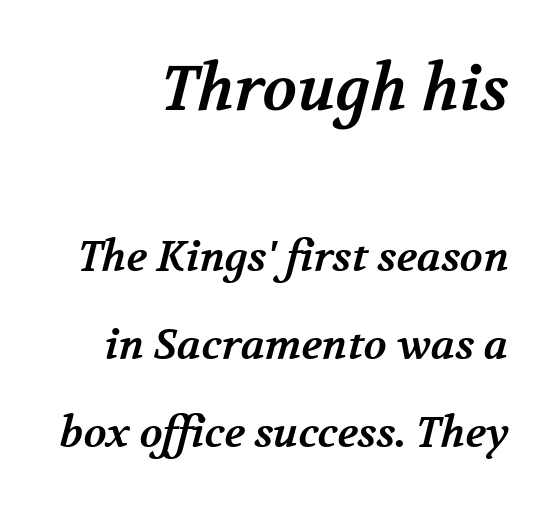
Q: Is the text bold? A: Yes.
Q: Is the typeface a serif or a sans-serif typeface? A: Serif.
Q: Is the text underlined? A: No.
Q: How is the paragraph aligned? A: Right-aligned.
Q: Is the spacing between letters normal or unusually wide? A: Normal.
Q: Is the spacing between lines tight, normal or loose? A: Loose.
Q: Which block of text is set in a larger size, the first (top) or the second (bottom)? A: The first (top) one.
Q: Width (condensed, normal, or wide)? A: Normal.
Q: Stroke contrast? A: Medium.
Q: x-height? A: Medium.
Q: Monospaced? A: No.
